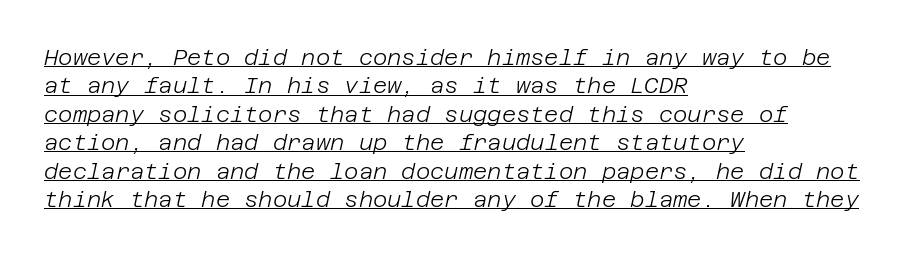
The image shows 22 px text type, italic (leaning right); set left-aligned, normal line spacing (1.29x), normal letter spacing, underlined.
